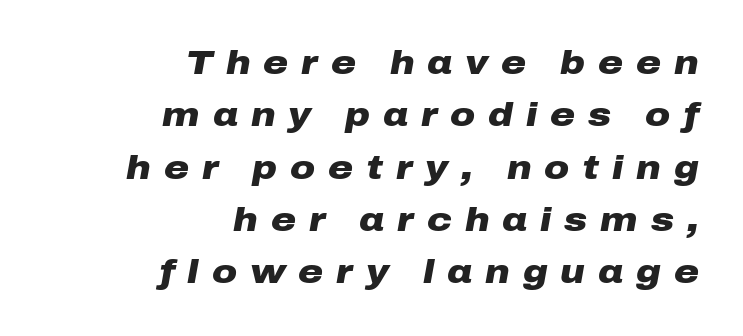
The compositor pushed each line to the right boundary. Italic: yes, the glyphs are oblique. A full-strength bold gives these letters their thick strokes. The letters advance in unequal steps, a hallmark of proportional type.
